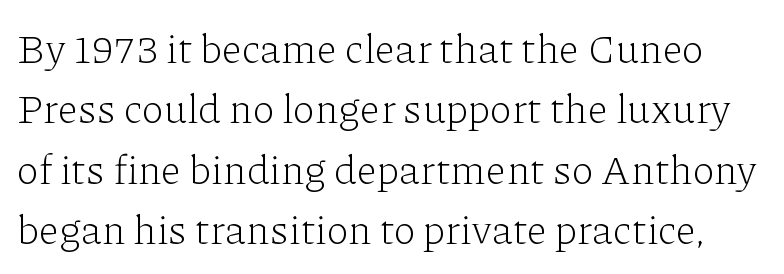
Q: Is the text bold? A: No.
Q: Is the text italic (slanted)? A: No, it is upright.
Q: Is the typeface a serif or a sans-serif typeface? A: Serif.
Q: Is the text underlined? A: No.
Q: Is the spacing between letters normal or unusually wide? A: Normal.
Q: Is the spacing between lines tight, normal or loose? A: Normal.
Q: Width (condensed, normal, or wide)? A: Normal.
Q: Stroke contrast? A: Low.
Q: x-height? A: Medium.
Q: Monospaced? A: No.
